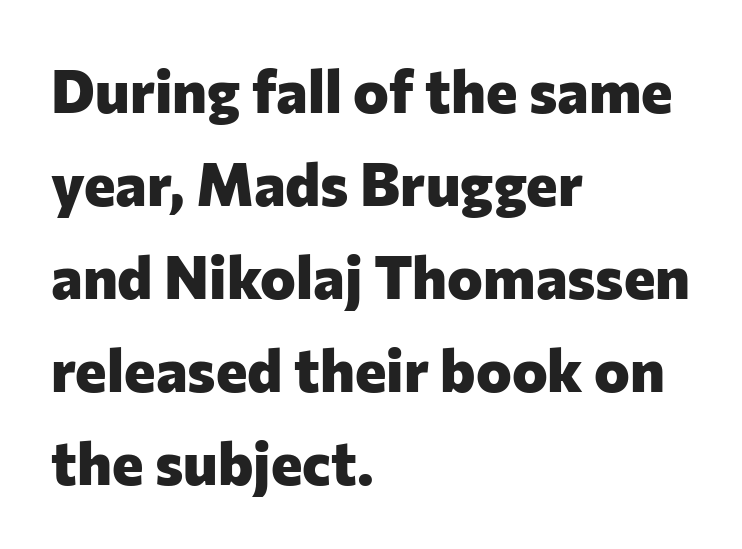
The image shows 60 px heavy sans-serif type, upright; set left-aligned, normal line spacing (1.55x), normal letter spacing, not underlined; low stroke contrast and a medium x-height.
